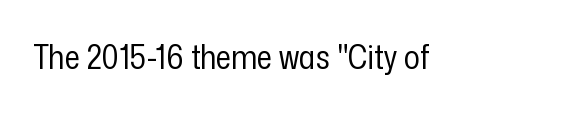
Q: Is the text bold? A: No.
Q: Is the text italic (slanted)? A: No, it is upright.
Q: Is the typeface a serif or a sans-serif typeface? A: Sans-serif.
Q: Is the text underlined? A: No.
Q: Is the spacing between letters normal or unusually wide? A: Normal.
Q: Width (condensed, normal, or wide)? A: Condensed.
Q: Stroke contrast? A: Low.
Q: x-height? A: Medium.
Q: Monospaced? A: No.
